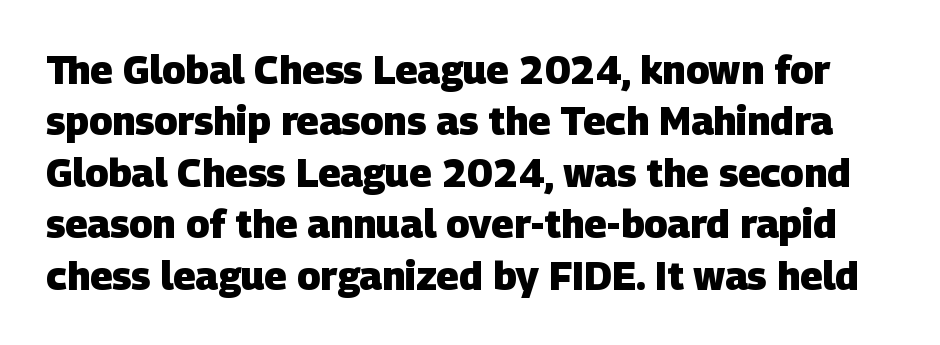
{"serif": "no", "bold": "yes", "weight": "heavy", "width": "normal", "stroke_contrast": "low", "x_height": "large", "monospaced": "no", "underline": "no", "line_spacing": "normal", "line_spacing_ratio": 1.32, "letter_spacing": "normal", "letter_spacing_em": 0.0, "glyph_px": 39}
